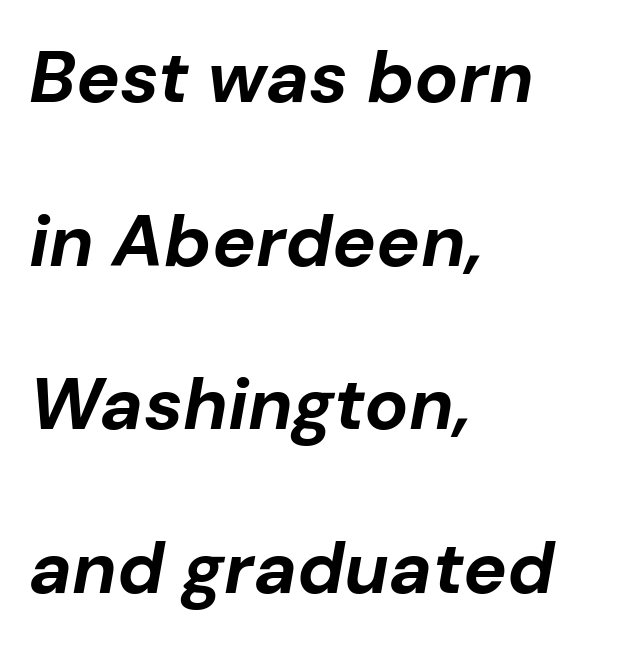
Widely set lines give the paragraph a tall, airy silhouette. On the weight axis this lands at bold, roughly 700. Emphasis-style slanted type is in use. Compared with a centered layout, this one pins lines to the left instead. Here the designer chose a conventional face with non-uniform glyph widths.
